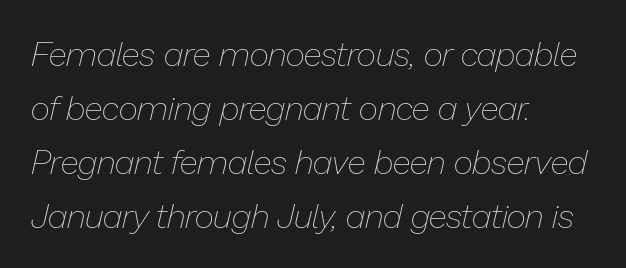
Each row of text sits above clean, open space. The axis of the letterforms is tilted away from vertical. Each word holds together tightly as a unit, with standard inter-letter gaps. Summary of weight: not heavy and not bold. Think of a printed novel: that variable character pitch is what you see here. These lines sit exactly where default settings would place them.
